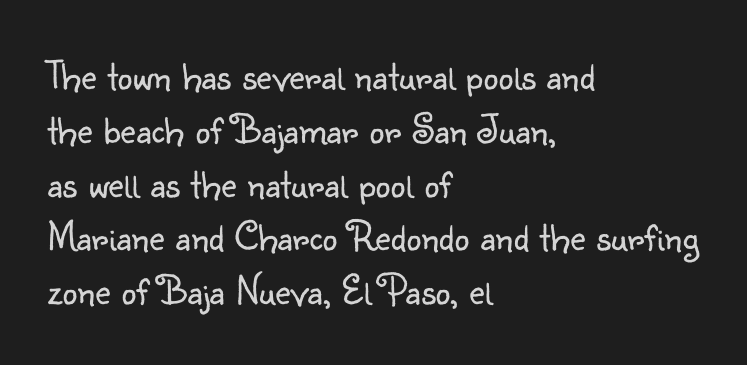
Q: Is the text bold? A: No.
Q: Is the text italic (slanted)? A: No, it is upright.
Q: Is the typeface a serif or a sans-serif typeface? A: Sans-serif.
Q: Is the text underlined? A: No.
Q: How is the paragraph aligned? A: Left-aligned.
Q: Is the spacing between letters normal or unusually wide? A: Normal.
Q: Is the spacing between lines tight, normal or loose? A: Normal.
Q: Width (condensed, normal, or wide)? A: Normal.
Q: Stroke contrast? A: Low.
Q: x-height? A: Small.
Q: Monospaced? A: No.
